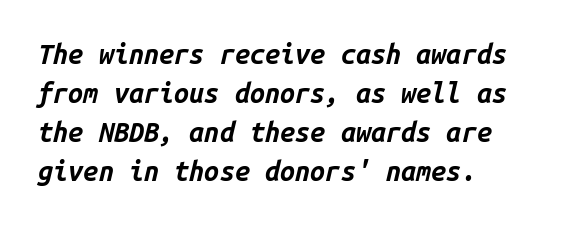
{"italic": "yes", "lean": "right", "slant_degrees": 14, "bold": "yes", "underline": "no", "align": "left", "line_spacing": "normal", "line_spacing_ratio": 1.44, "letter_spacing": "normal", "letter_spacing_em": 0.0, "glyph_px": 27}
